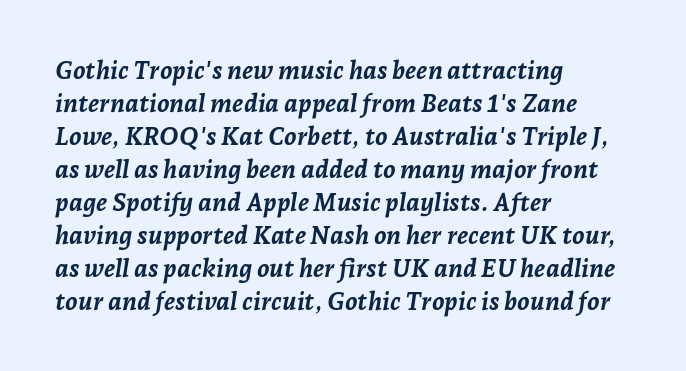
{"italic": "yes", "lean": "right", "slant_degrees": 7, "bold": "yes", "underline": "no", "align": "left", "line_spacing": "normal", "line_spacing_ratio": 1.32, "letter_spacing": "normal", "letter_spacing_em": 0.0, "glyph_px": 25}
